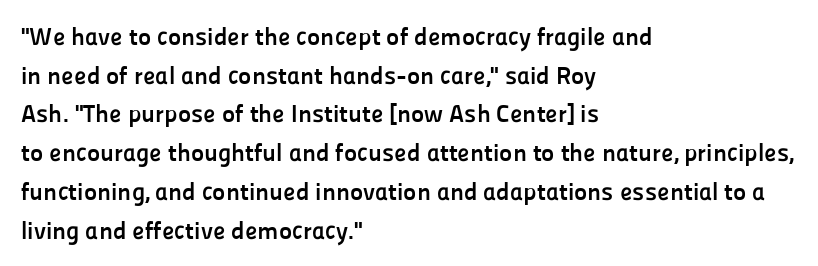
Q: Is the text bold? A: Yes.
Q: Is the text italic (slanted)? A: No, it is upright.
Q: Is the text underlined? A: No.
Q: How is the paragraph aligned? A: Left-aligned.
Q: Is the spacing between letters normal or unusually wide? A: Normal.
Q: Is the spacing between lines tight, normal or loose? A: Normal.
